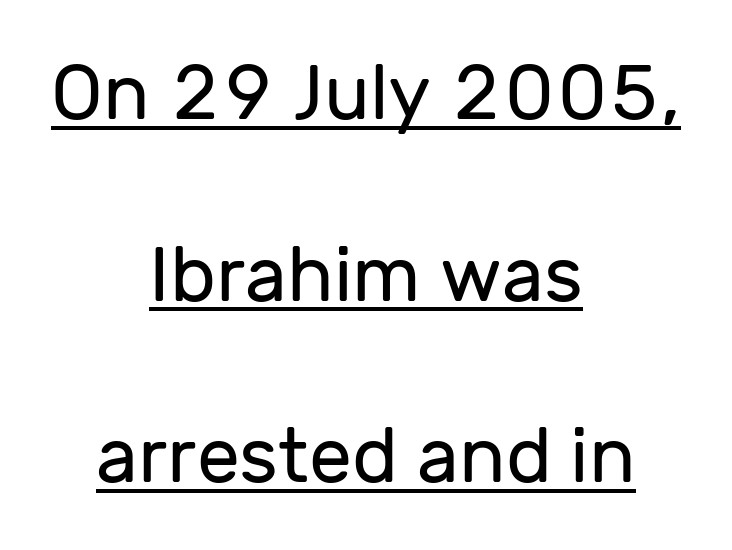
{"serif": "no", "italic": "no", "bold": "no", "weight": "regular", "width": "normal", "stroke_contrast": "low", "x_height": "medium", "monospaced": "no", "underline": "yes", "align": "center", "line_spacing": "loose", "line_spacing_ratio": 2.36, "letter_spacing": "normal", "letter_spacing_em": 0.0, "glyph_px": 77}
